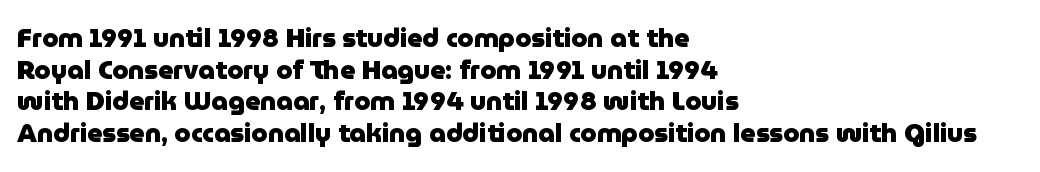
Q: Is the text bold? A: Yes.
Q: Is the text italic (slanted)? A: No, it is upright.
Q: Is the text underlined? A: No.
Q: How is the paragraph aligned? A: Left-aligned.
Q: Is the spacing between letters normal or unusually wide? A: Normal.
